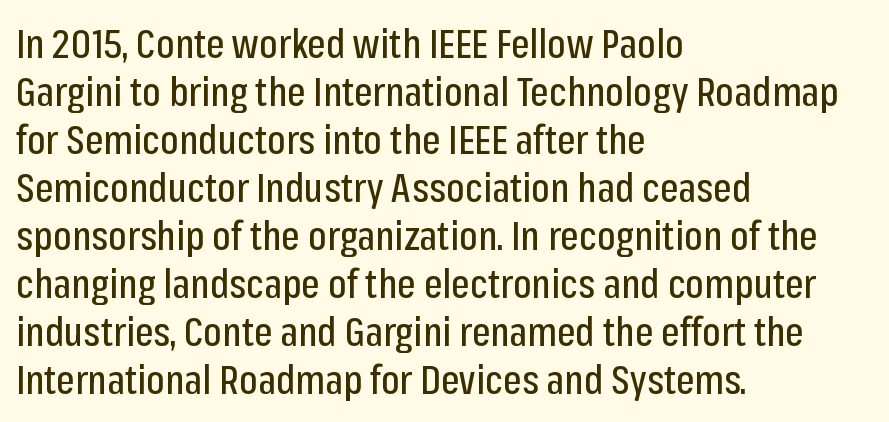
{"serif": "no", "italic": "no", "width": "condensed", "stroke_contrast": "low", "x_height": "medium", "monospaced": "no", "underline": "no", "align": "left", "line_spacing_ratio": 1.23, "letter_spacing": "normal", "letter_spacing_em": 0.0, "glyph_px": 39}
